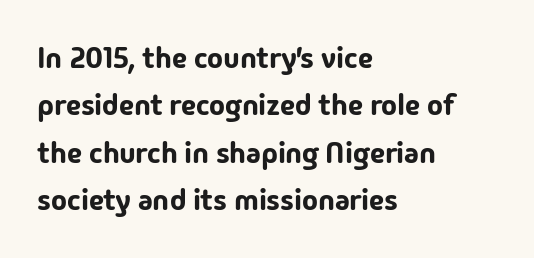
The image shows 30 px sans-serif type, upright; set left-aligned, normal line spacing (1.58x), normal letter spacing, not underlined; low stroke contrast and a medium x-height.
